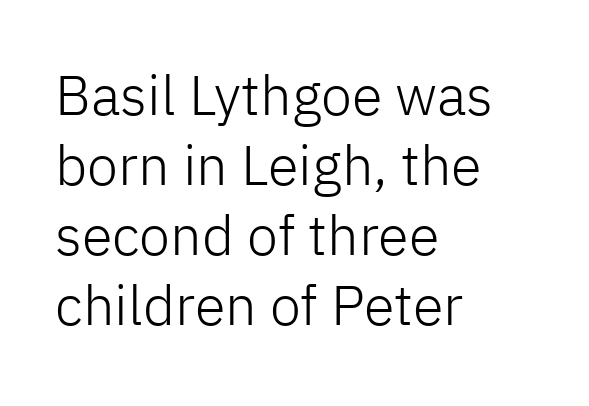
The line-height multiplier appears to be the usual default. The type sits square on the baseline with zero lean. The text was rendered using a sans face with plain stroke endings. Anything drawn beneath the words? Only blank space.
